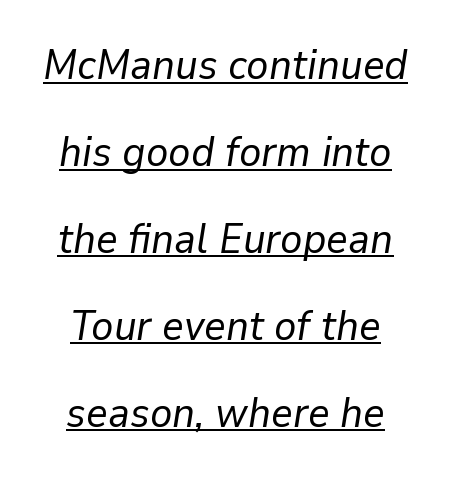
{"italic": "yes", "lean": "right", "slant_degrees": 9, "bold": "no", "weight": "regular", "width": "normal", "stroke_contrast": "low", "x_height": "medium", "monospaced": "no", "underline": "yes", "align": "center", "line_spacing": "loose", "line_spacing_ratio": 2.07, "letter_spacing": "normal", "letter_spacing_em": 0.0, "glyph_px": 42}
